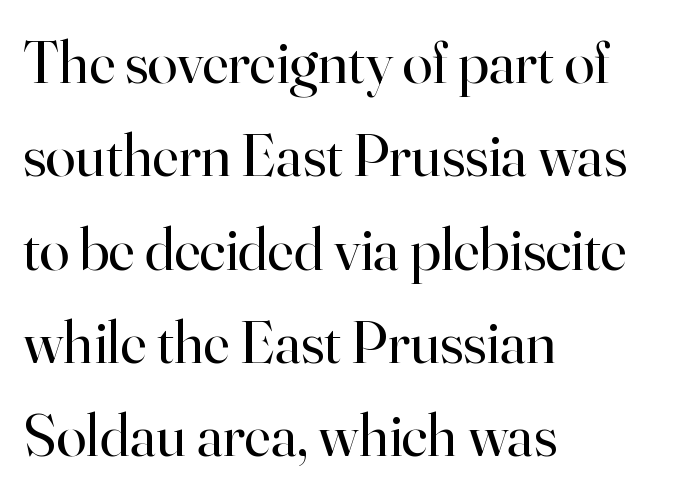
The image shows 61 px regular-weight serif type, upright; set left-aligned, normal line spacing (1.53x), normal letter spacing, not underlined; high stroke contrast and a small x-height.
